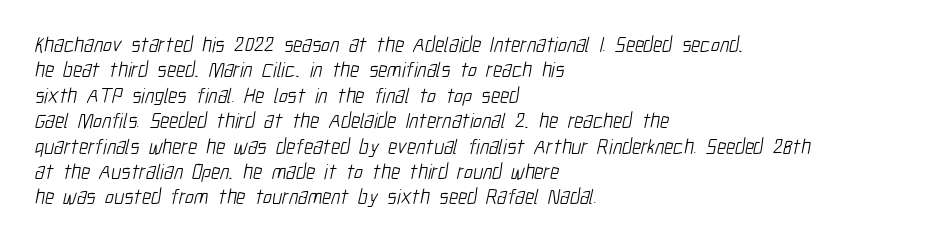
Stem width sits at or under what a default text font uses. Underline: absent. Does extra space separate the letters? No, they use regular spacing. Left-aligned paragraph, ragged on the right.
